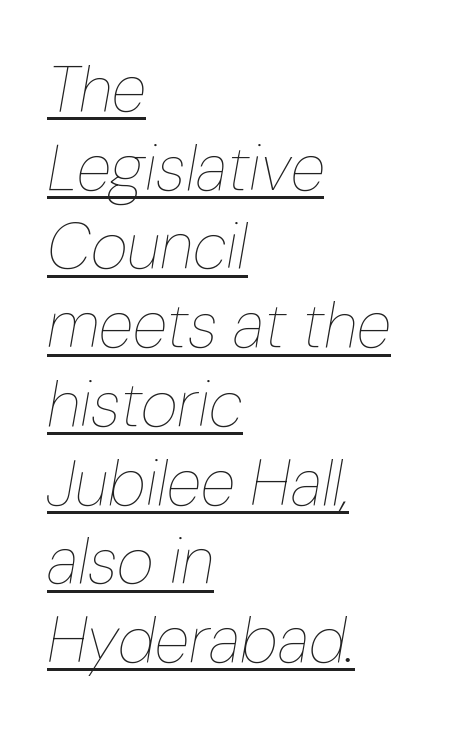
The image shows 64 px thin, condensed type, italic (leaning right); set left-aligned, line spacing 1.23x, normal letter spacing, underlined; low stroke contrast and a medium x-height.
